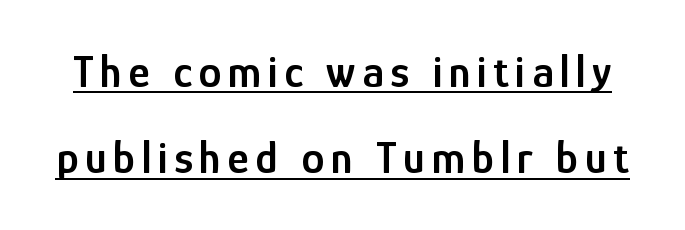
The passage shown is semibold, sitting just below true bold. Examine the stroke ends and you'll find no serifs. You can tell it's not italic because the verticals are truly vertical. The typesetter has applied underlining to the passage shown.
